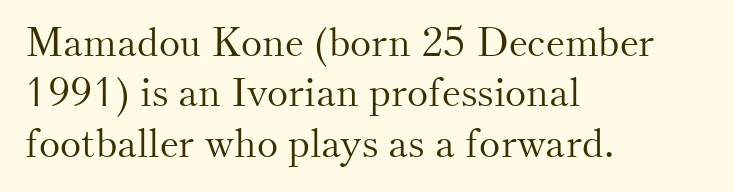
The letterforms sit at book weight or below. Line spacing here is normal. Left-aligned paragraph, ragged on the right. The horizontal fit of the characters is conventional and even. Unmarked baselines from the first word to the last. Letterform terminals end in serifs throughout the passage.
